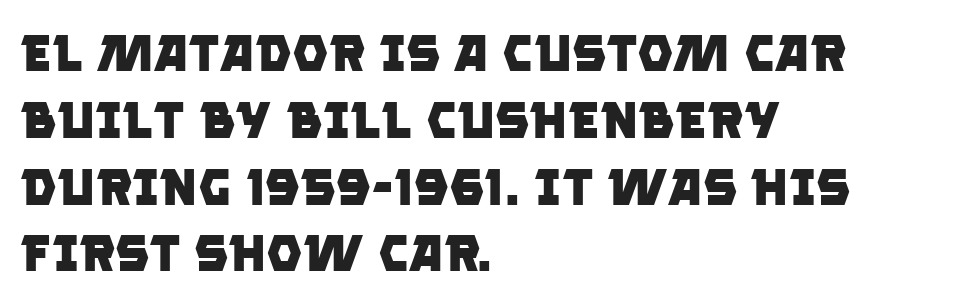
Lines of text with bare space underneath. Character widths vary here, with narrow letters taking less room than wide ones. Set as a true bold cut, around the 700 mark. In terms of letterspacing, this is plain default setting.
